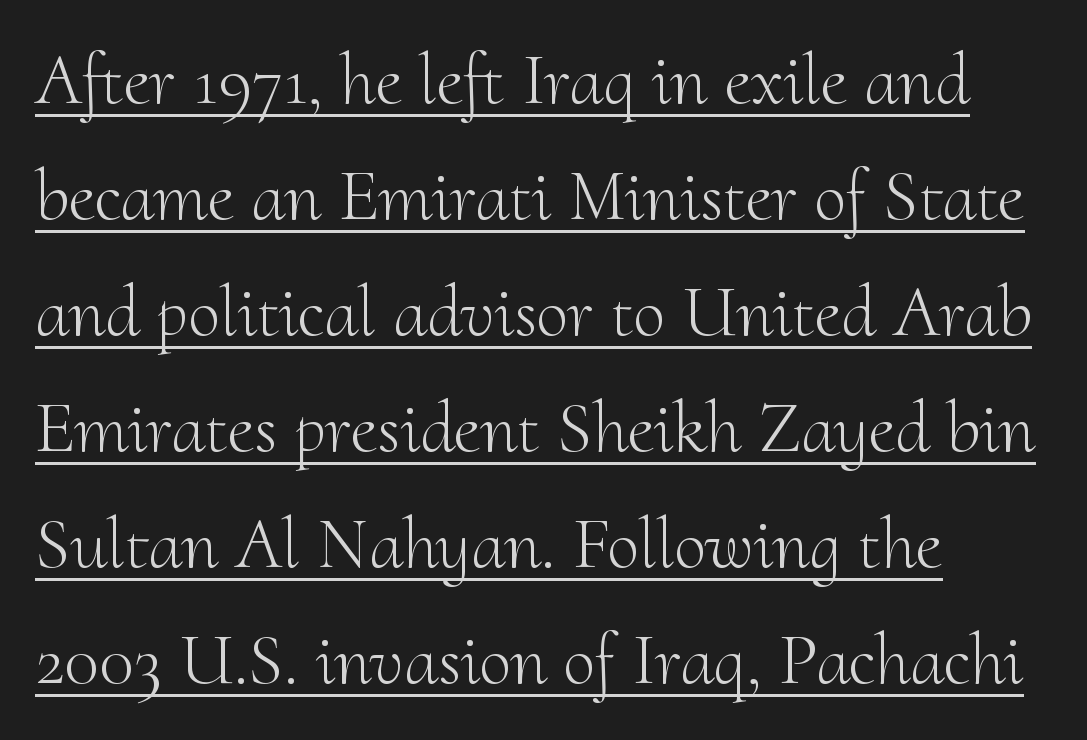
Rendered with straight, roman letterforms. Little horizontal feet cap the strokes, marking this as serif type. One-word summary of the alignment: left. The characters are drawn with everyday or finer stroke widths. Underlined type. Characters follow at the spacing the type designer built in.
